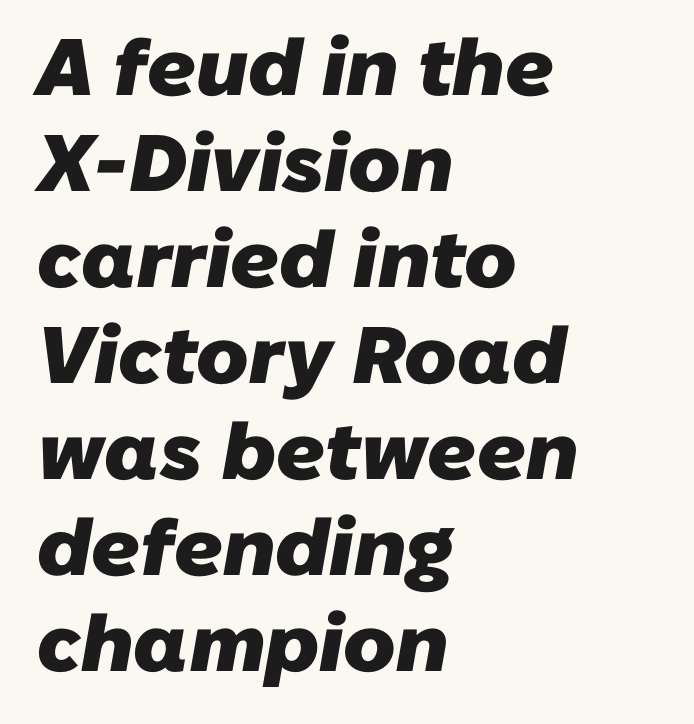
{"serif": "no", "bold": "yes", "weight": "heavy", "width": "normal", "stroke_contrast": "low", "x_height": "medium", "monospaced": "no", "underline": "no", "align": "left", "line_spacing_ratio": 1.2, "letter_spacing": "normal", "letter_spacing_em": 0.0, "glyph_px": 80}
